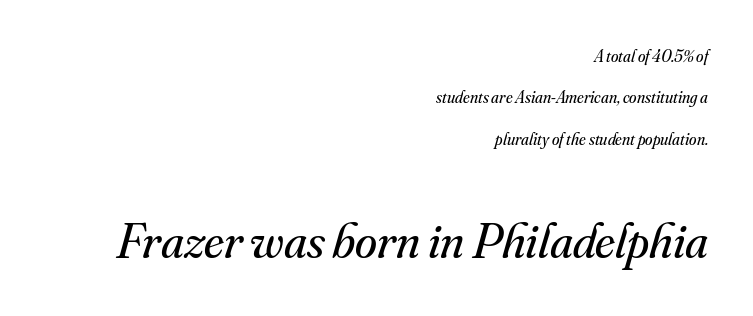
Which of the two is more prominent by size? The second, at the bottom. Characters are canted at an angle relative to the baseline's perpendicular. One-word summary of the alignment: right. The letters look calm and open, with moderate or lighter stems. Honestly, the rows look like they've been pulled way apart. Rule under the text: the space is simply empty.
